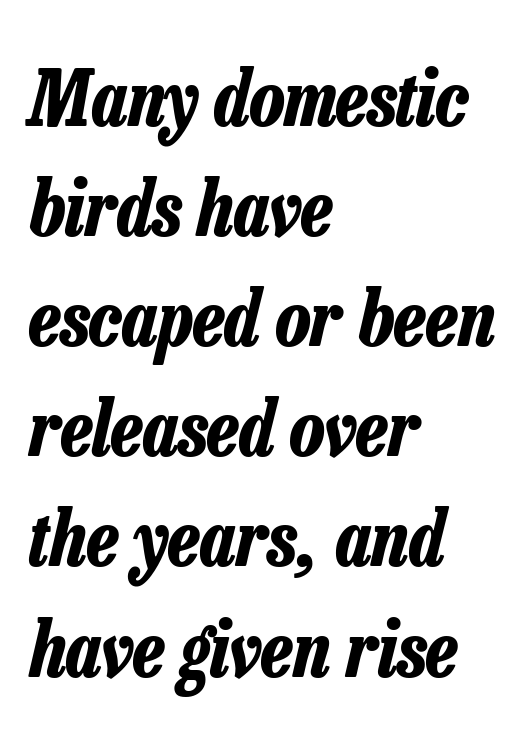
The image shows 77 px bold, condensed type, italic (leaning right); set left-aligned, normal line spacing (1.43x), normal letter spacing, not underlined; low stroke contrast and a medium x-height.
